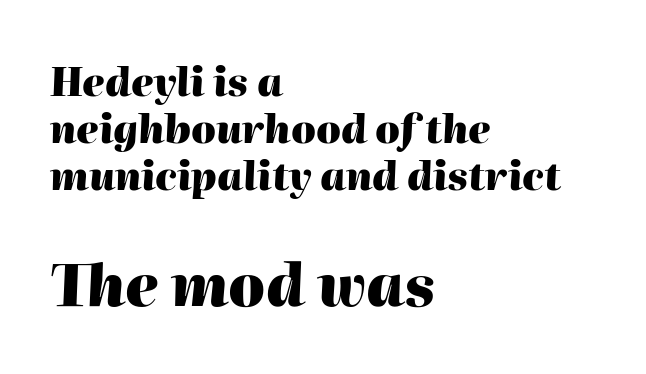
{"italic": "yes", "lean": "right", "slant_degrees": 2, "bold": "yes", "weight": "heavy", "width": "normal", "stroke_contrast": "high", "x_height": "medium", "monospaced": "no", "underline": "no", "align": "left", "line_spacing_ratio": 1.2, "letter_spacing": "normal", "letter_spacing_em": 0.0, "larger_block": "second", "size_ratio": 1.49, "glyph_px": 58}
